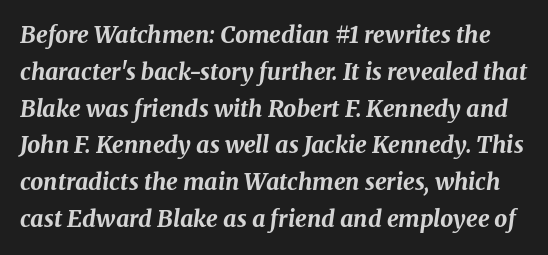
The letterforms sit shoulder to shoulder at normal distance. Notice how thick the strokes are: this is what a full bold looks like. Compared with ordinary roman type, these characters are visibly tilted. What's the leading like? Ordinary, nothing unusual. The baseline area is clear.
